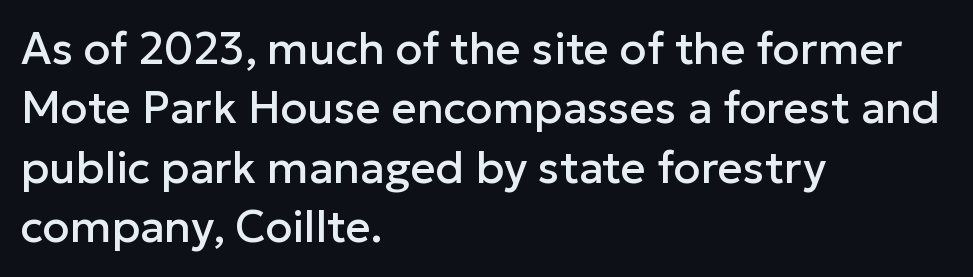
{"serif": "no", "italic": "no", "width": "normal", "stroke_contrast": "low", "x_height": "medium", "monospaced": "no", "underline": "no", "align": "left", "line_spacing": "normal", "line_spacing_ratio": 1.35, "letter_spacing": "normal", "letter_spacing_em": 0.0, "glyph_px": 44}
